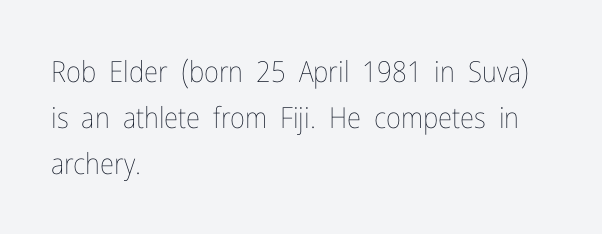
The image shows 29 px thin, condensed type, upright; set left-aligned, normal line spacing (1.58x), normal letter spacing, not underlined; low stroke contrast and a medium x-height.
